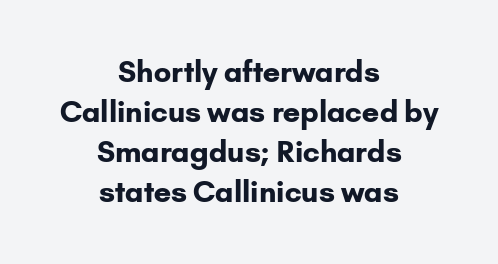
Q: Is the text bold? A: Yes.
Q: Is the text italic (slanted)? A: No, it is upright.
Q: Is the typeface a serif or a sans-serif typeface? A: Sans-serif.
Q: Is the text underlined? A: No.
Q: How is the paragraph aligned? A: Centered.
Q: Is the spacing between letters normal or unusually wide? A: Normal.
Q: Is the spacing between lines tight, normal or loose? A: Normal.
Q: Width (condensed, normal, or wide)? A: Normal.
Q: Stroke contrast? A: Low.
Q: x-height? A: Small.
Q: Monospaced? A: No.
